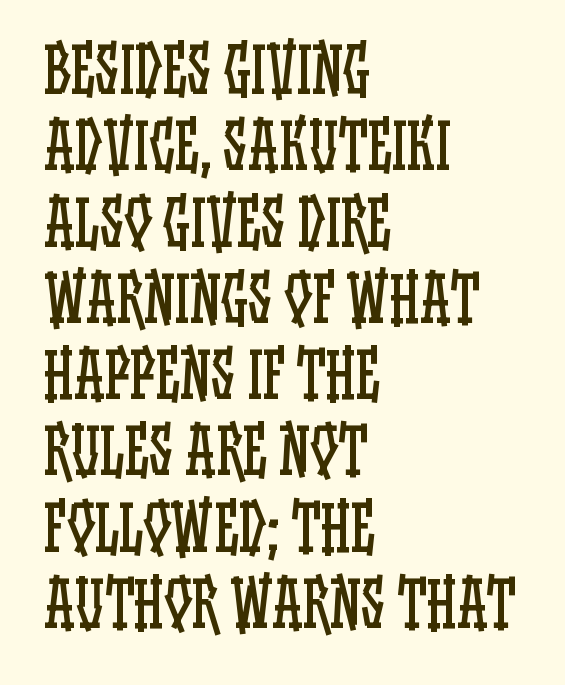
{"italic": "no", "bold": "no", "weight": "regular", "width": "condensed", "stroke_contrast": "low", "x_height": "large", "monospaced": "no", "underline": "no", "align": "left", "line_spacing_ratio": 1.23, "letter_spacing": "normal", "letter_spacing_em": 0.0, "glyph_px": 62}
